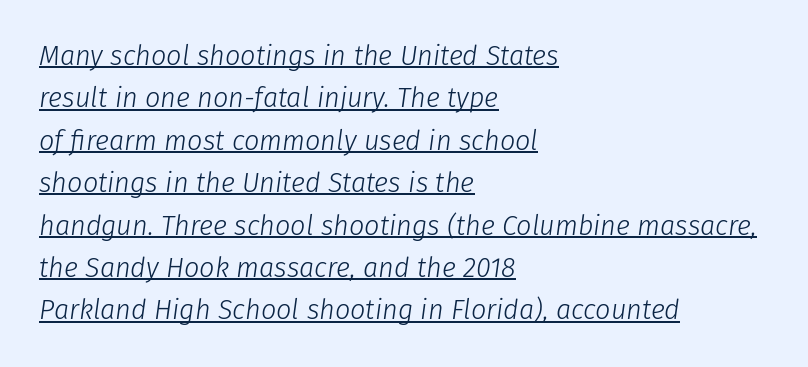
{"italic": "yes", "lean": "right", "slant_degrees": 8, "bold": "no", "underline": "yes", "align": "left", "line_spacing": "normal", "line_spacing_ratio": 1.57, "letter_spacing": "normal", "letter_spacing_em": 0.0, "glyph_px": 27}
